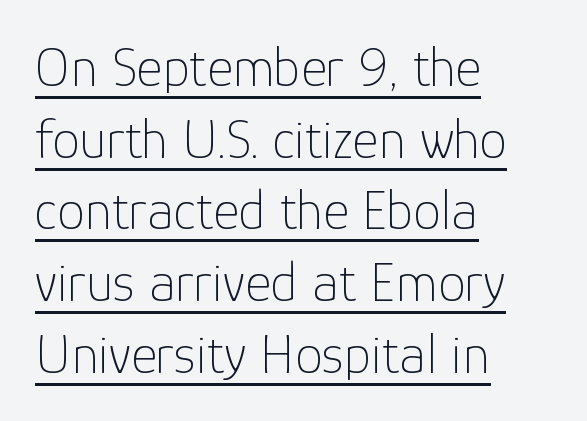
Honestly, the letter spacing is just normal — you wouldn't notice it. Varying glyph widths throughout — classic text-font behaviour. No letter is thick-stroked: the sample isn't bold. The sample's only ornament is a line tracing under the words. Leading matches the norm, producing a regular column. Every character sits straight up, as roman type does.
